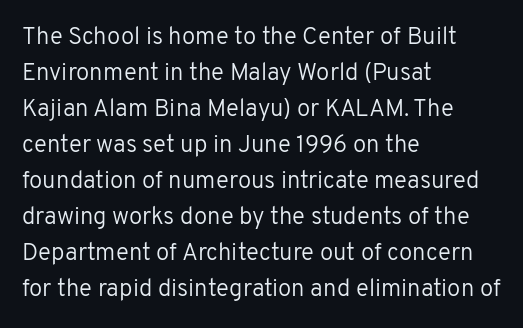
The image shows 24 px text type, upright; set left-aligned, normal line spacing (1.5x), normal letter spacing, not underlined.
